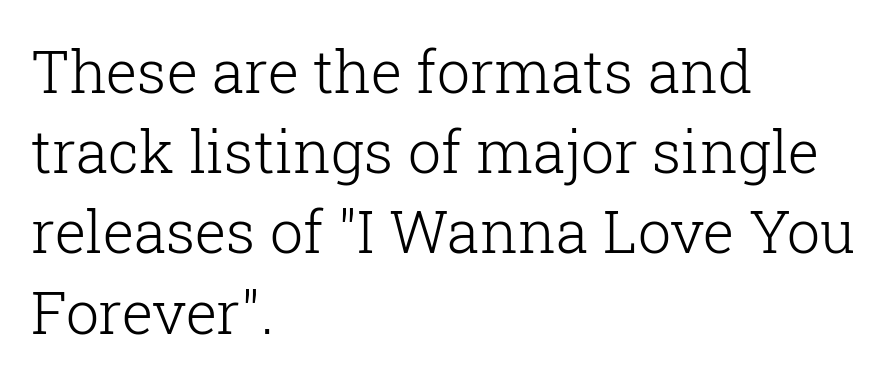
{"serif": "yes", "italic": "no", "bold": "no", "weight": "light", "width": "normal", "stroke_contrast": "low", "x_height": "medium", "monospaced": "no", "underline": "no", "align": "left", "line_spacing": "normal", "line_spacing_ratio": 1.36, "letter_spacing": "normal", "letter_spacing_em": 0.0, "glyph_px": 59}
